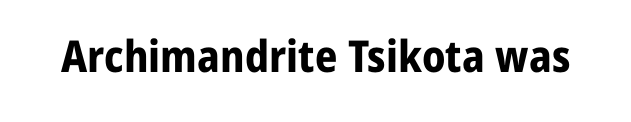
Q: Is the text bold? A: Yes.
Q: Is the text italic (slanted)? A: No, it is upright.
Q: Is the typeface a serif or a sans-serif typeface? A: Sans-serif.
Q: Is the text underlined? A: No.
Q: Is the spacing between letters normal or unusually wide? A: Normal.
Q: Width (condensed, normal, or wide)? A: Normal.
Q: Stroke contrast? A: Low.
Q: x-height? A: Medium.
Q: Monospaced? A: No.
